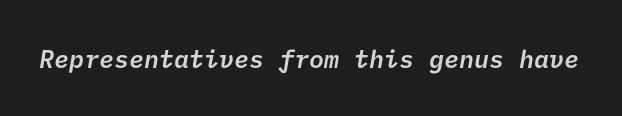
Look at the tracking — it's just the regular setting, nothing added. Type without underlining. Moderately thickened strokes mark this as semibold type.
